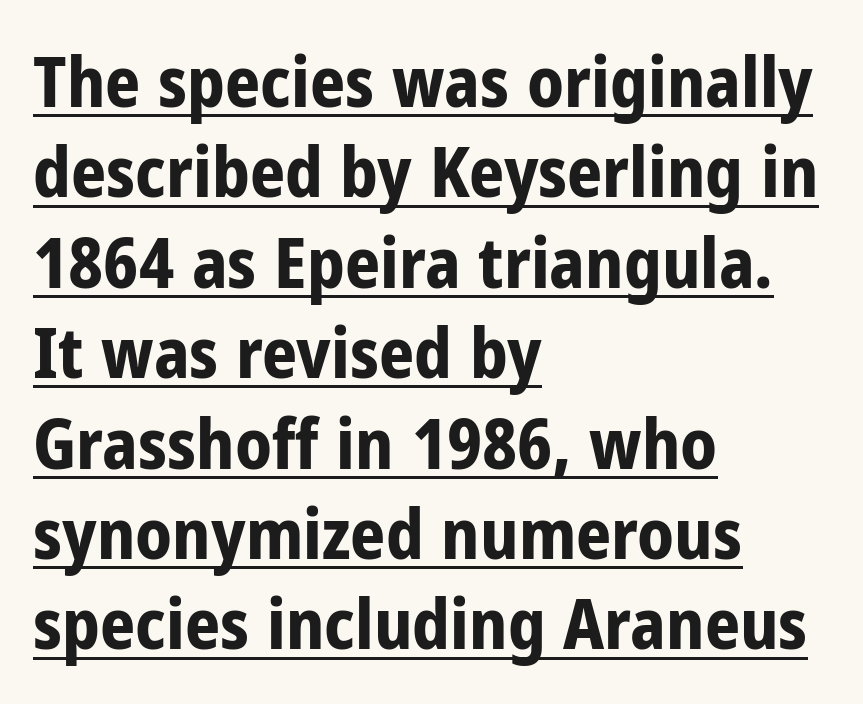
Q: Is the text bold? A: Yes.
Q: Is the text italic (slanted)? A: No, it is upright.
Q: Is the typeface a serif or a sans-serif typeface? A: Sans-serif.
Q: Is the text underlined? A: Yes.
Q: How is the paragraph aligned? A: Left-aligned.
Q: Is the spacing between letters normal or unusually wide? A: Normal.
Q: Is the spacing between lines tight, normal or loose? A: Normal.
Q: Width (condensed, normal, or wide)? A: Condensed.
Q: Stroke contrast? A: Low.
Q: x-height? A: Medium.
Q: Monospaced? A: No.
